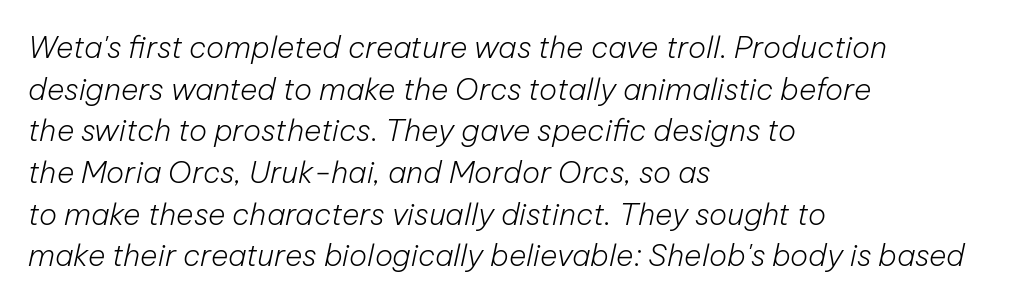
{"italic": "yes", "lean": "right", "slant_degrees": 12, "bold": "no", "weight": "light", "width": "normal", "stroke_contrast": "low", "x_height": "medium", "monospaced": "no", "underline": "no", "align": "left", "line_spacing": "normal", "line_spacing_ratio": 1.39, "letter_spacing": "normal", "letter_spacing_em": 0.0, "glyph_px": 30}
